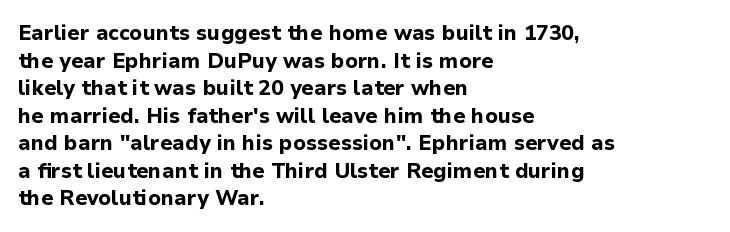
{"italic": "no", "bold": "yes", "underline": "no", "align": "left", "line_spacing": "normal", "line_spacing_ratio": 1.31, "letter_spacing": "normal", "letter_spacing_em": 0.0, "glyph_px": 21}
